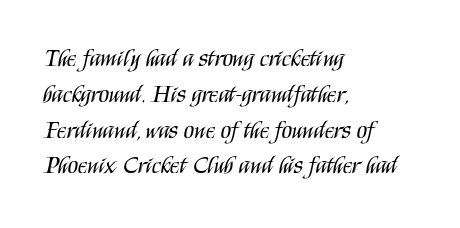
Q: Is the text bold? A: No.
Q: Is the text italic (slanted)? A: Yes.
Q: Is the text underlined? A: No.
Q: How is the paragraph aligned? A: Left-aligned.
Q: Is the spacing between letters normal or unusually wide? A: Normal.
Q: Is the spacing between lines tight, normal or loose? A: Normal.
